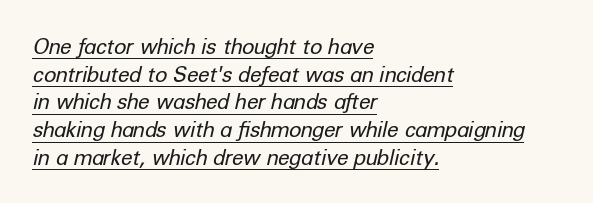
{"italic": "yes", "lean": "right", "slant_degrees": 12, "bold": "no", "underline": "yes", "align": "left", "line_spacing": "normal", "line_spacing_ratio": 1.32, "letter_spacing": "normal", "letter_spacing_em": 0.0, "glyph_px": 21}
